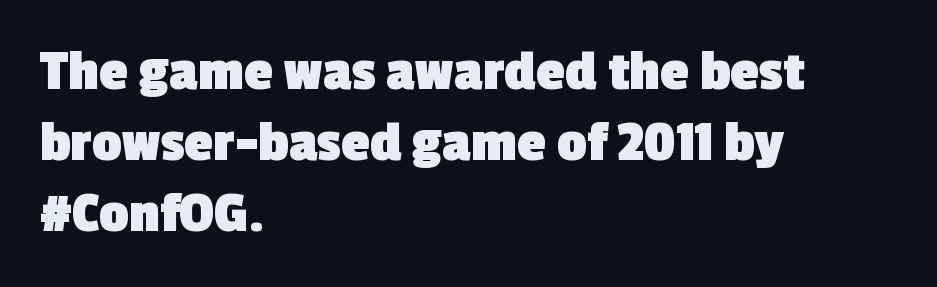
The rendering uses a bold face; every stroke is thick and dark. Each letter keeps its own natural width here, so spacing adapts to shape. Each word holds together tightly as a unit, with standard inter-letter gaps. The passage shown is not underscored anywhere.
